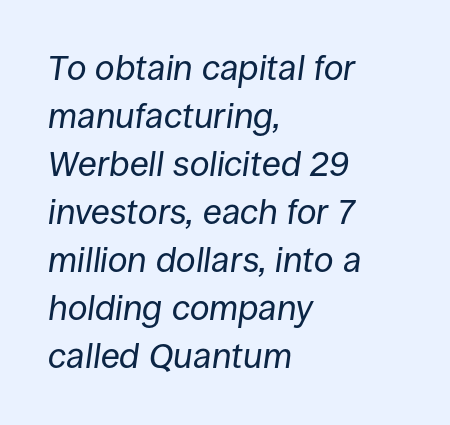
Q: Is the text bold? A: No.
Q: Is the text italic (slanted)? A: Yes, it leans right by about 8 degrees.
Q: Is the text underlined? A: No.
Q: How is the paragraph aligned? A: Left-aligned.
Q: Is the spacing between letters normal or unusually wide? A: Normal.
Q: Is the spacing between lines tight, normal or loose? A: Normal.
Q: Width (condensed, normal, or wide)? A: Normal.
Q: Stroke contrast? A: Low.
Q: x-height? A: Large.
Q: Monospaced? A: No.
